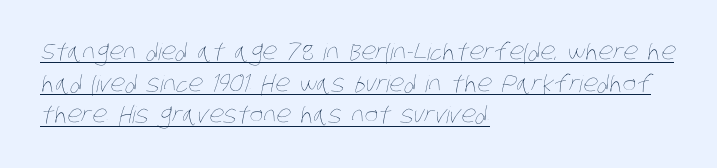
The line texture is even and compact thanks to regular tracking. Stroke thickness stays within the range of a standard reading face or lighter. A normal amount of white space separates one row of letters from the next. The glyphs are accompanied by a horizontal stroke just below them.
